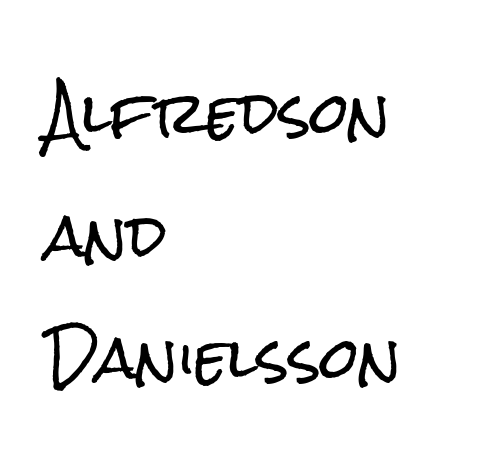
{"serif": "no", "italic": "no", "width": "condensed", "stroke_contrast": "low", "x_height": "medium", "monospaced": "no", "underline": "no", "align": "left", "line_spacing": "loose", "line_spacing_ratio": 2.19, "letter_spacing": "normal", "letter_spacing_em": 0.0, "glyph_px": 56}
